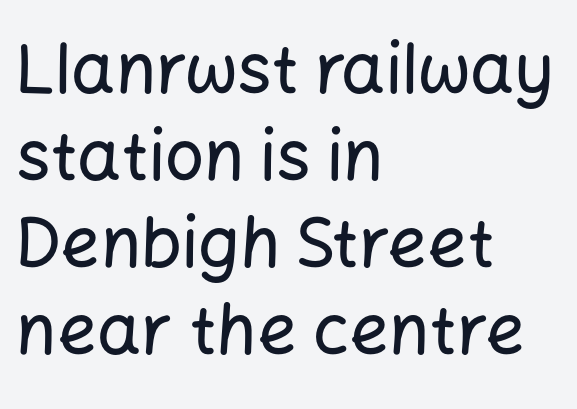
The tracking reads as untouched default to a designer's eye. This sample uses a sans-serif face. Regarding leading, the lines here are spaced in the standard way. Ordinary non-slanted type is in use.
